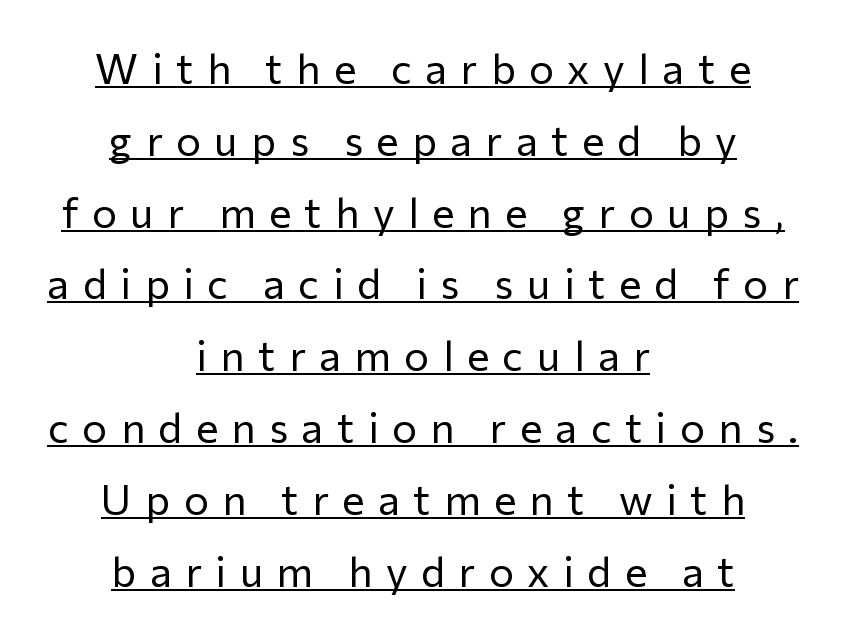
Q: Is the text bold? A: No.
Q: Is the text italic (slanted)? A: No, it is upright.
Q: Is the typeface a serif or a sans-serif typeface? A: Sans-serif.
Q: Is the text underlined? A: Yes.
Q: How is the paragraph aligned? A: Centered.
Q: Is the spacing between letters normal or unusually wide? A: Unusually wide.
Q: Width (condensed, normal, or wide)? A: Normal.
Q: Stroke contrast? A: Low.
Q: x-height? A: Medium.
Q: Monospaced? A: No.
